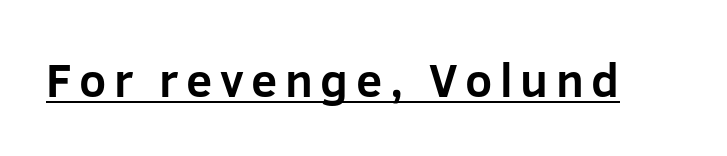
The letters advance in unequal steps, a hallmark of proportional type. This is the regular roman posture of the typeface. The strokes are fattened all the way to bold. The rendering shows plain stroke endings on the letterforms — a sans-serif design. The face used here appears with an underline applied.
